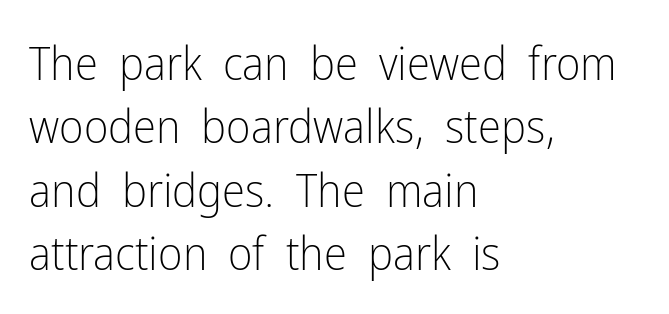
The image shows 47 px light, condensed sans-serif type, upright; set left-aligned, normal line spacing (1.35x), normal letter spacing, not underlined; low stroke contrast and a medium x-height.
